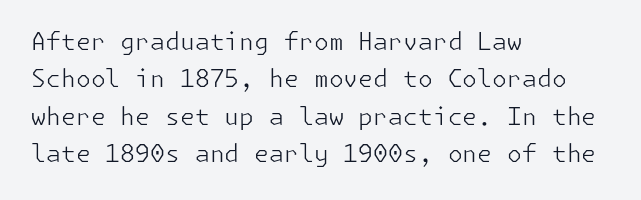
{"italic": "no", "bold": "no", "underline": "no", "align": "left", "line_spacing": "normal", "line_spacing_ratio": 1.56, "letter_spacing": "normal", "letter_spacing_em": 0.0, "glyph_px": 24}
